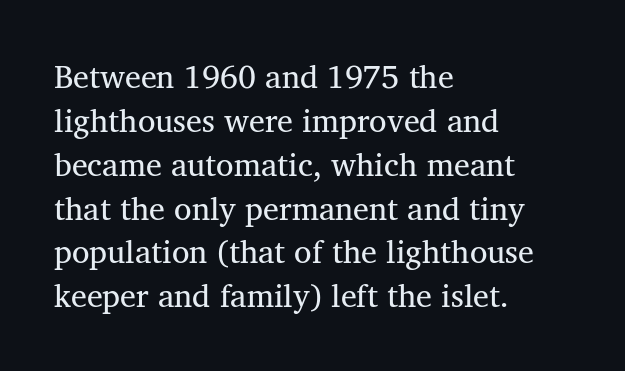
The image shows 32 px regular-weight serif type; set left-aligned, normal line spacing (1.37x), normal letter spacing, not underlined; medium stroke contrast and a medium x-height.
